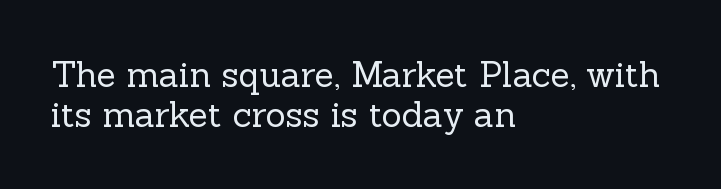
The image shows 35 px regular-weight serif type, upright; set left-aligned, tight line spacing (1.15x), normal letter spacing, not underlined; a medium x-height.
